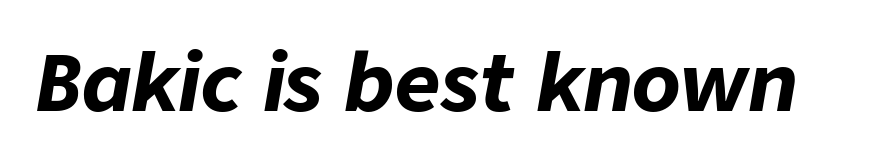
The typography opts for an oblique posture over an upright one. Plain, unruled lines of type. Here the designer chose a conventional face with non-uniform glyph widths. Letter spacing: default. Every letter is thick-stroked: bold, no question.
